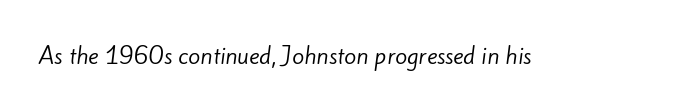
{"bold": "no", "underline": "no", "letter_spacing": "normal", "letter_spacing_em": 0.0, "glyph_px": 22}
